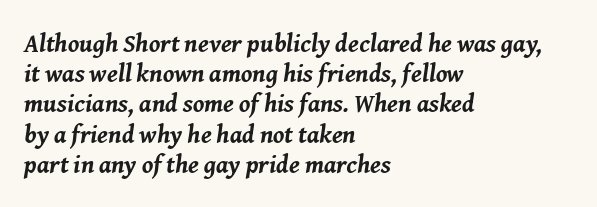
Q: Is the text bold? A: Yes.
Q: Is the text italic (slanted)? A: Yes, it leans right by about 8 degrees.
Q: Is the text underlined? A: No.
Q: How is the paragraph aligned? A: Left-aligned.
Q: Is the spacing between letters normal or unusually wide? A: Normal.
